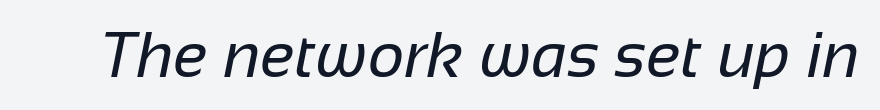
{"serif": "no", "bold": "no", "weight": "regular", "width": "normal", "stroke_contrast": "low", "x_height": "medium", "monospaced": "no", "underline": "no", "letter_spacing": "normal", "letter_spacing_em": 0.0, "glyph_px": 64}
